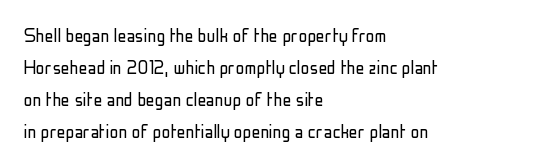
This sample uses an upright cut, with every glyph sitting square on the baseline. Check the space under the baseline: it is left empty. These lines are set flush left with a ragged right edge. Weight: not bold — regular or lighter.
